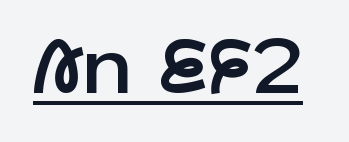
{"serif": "no", "italic": "no", "width": "normal", "stroke_contrast": "low", "x_height": "medium", "monospaced": "no", "underline": "yes", "letter_spacing": "normal", "letter_spacing_em": 0.0, "glyph_px": 78}
